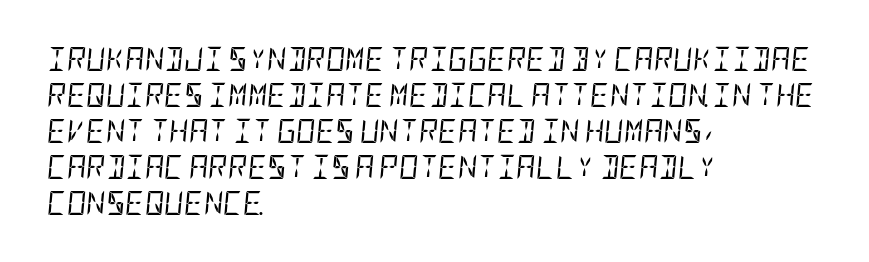
Q: Is the text bold? A: No.
Q: Is the text italic (slanted)? A: Yes, it leans right by about 5 degrees.
Q: Is the text underlined? A: No.
Q: How is the paragraph aligned? A: Left-aligned.
Q: Is the spacing between letters normal or unusually wide? A: Normal.
Q: Is the spacing between lines tight, normal or loose? A: Normal.
